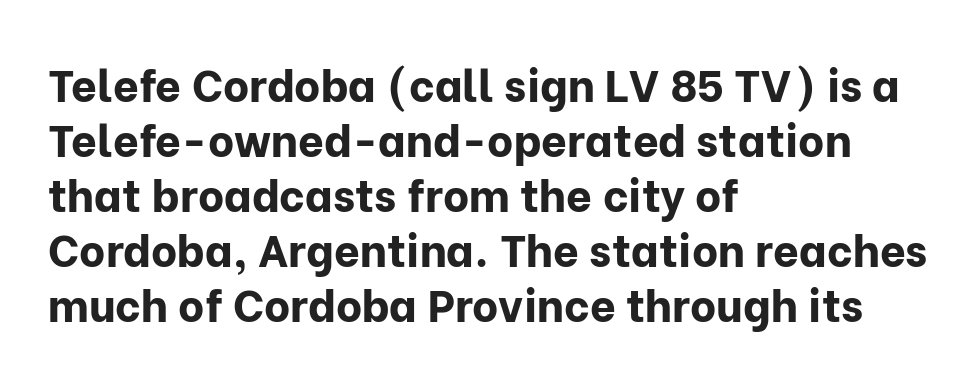
{"serif": "no", "italic": "no", "bold": "yes", "weight": "bold", "width": "normal", "stroke_contrast": "low", "x_height": "medium", "monospaced": "no", "underline": "no", "align": "left", "line_spacing_ratio": 1.22, "letter_spacing": "normal", "letter_spacing_em": 0.0, "glyph_px": 45}
